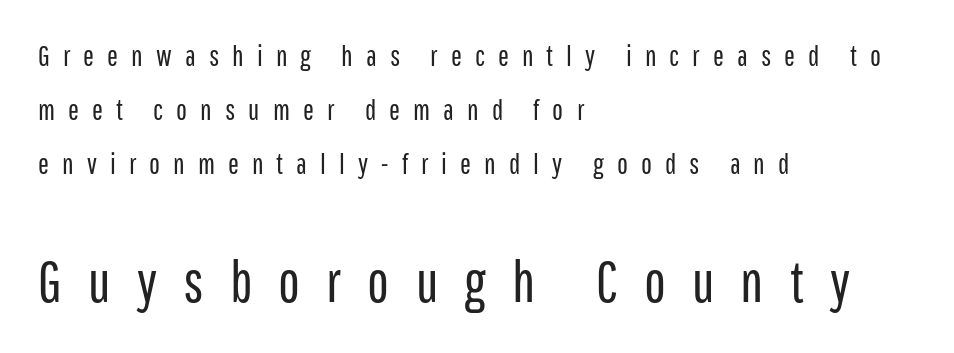
The image shows 58 px regular-weight, condensed sans-serif type, upright; set left-aligned, line spacing 1.86x, unusually wide letter spacing (+0.45 em), not underlined; the second (bottom) block is 2.0x larger; low stroke contrast and a medium x-height.
